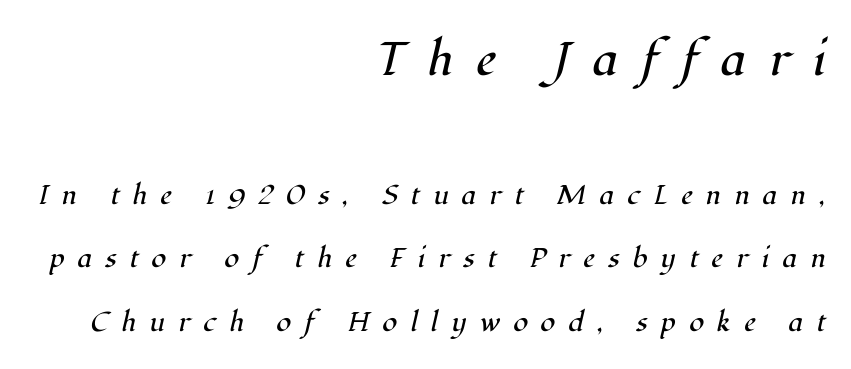
{"serif": "yes", "italic": "yes", "lean": "right", "slant_degrees": 12, "bold": "no", "weight": "regular", "width": "normal", "stroke_contrast": "high", "x_height": "medium", "monospaced": "no", "underline": "no", "align": "right", "line_spacing": "loose", "line_spacing_ratio": 2.36, "letter_spacing": "wide", "letter_spacing_em": 0.49, "larger_block": "first", "size_ratio": 1.74, "glyph_px": 47}
